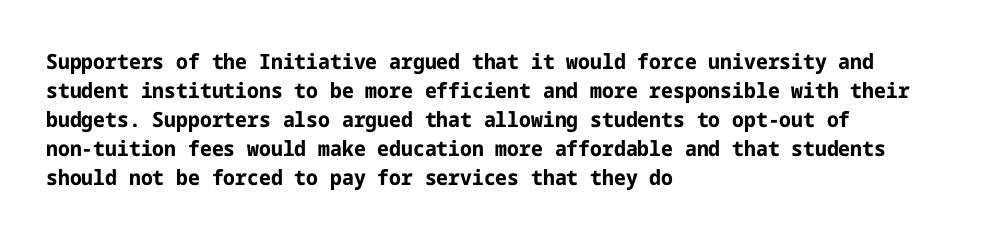
{"italic": "no", "bold": "yes", "underline": "no", "align": "left", "line_spacing": "normal", "line_spacing_ratio": 1.38, "letter_spacing": "normal", "letter_spacing_em": 0.0, "glyph_px": 21}
